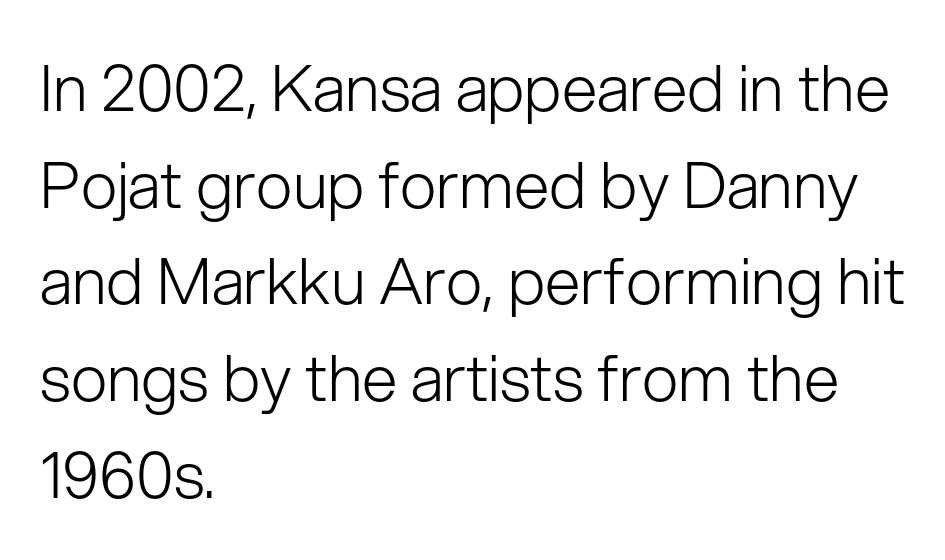
The image shows 64 px light sans-serif type, upright; set left-aligned, normal line spacing (1.51x), normal letter spacing, not underlined; low stroke contrast and a medium x-height.
